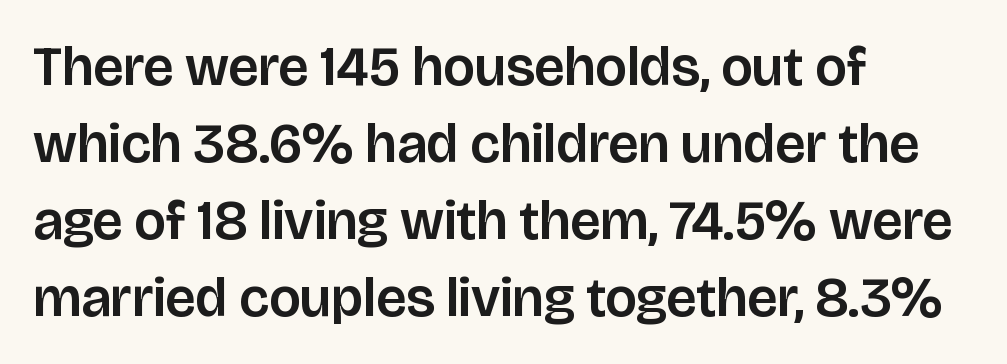
Q: Is the text italic (slanted)? A: No, it is upright.
Q: Is the typeface a serif or a sans-serif typeface? A: Sans-serif.
Q: Is the text underlined? A: No.
Q: How is the paragraph aligned? A: Left-aligned.
Q: Is the spacing between letters normal or unusually wide? A: Normal.
Q: Is the spacing between lines tight, normal or loose? A: Normal.
Q: Width (condensed, normal, or wide)? A: Normal.
Q: Stroke contrast? A: Low.
Q: x-height? A: Large.
Q: Monospaced? A: No.
